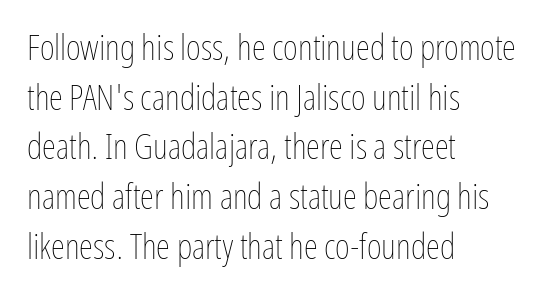
Q: Is the text bold? A: No.
Q: Is the text italic (slanted)? A: No, it is upright.
Q: Is the text underlined? A: No.
Q: How is the paragraph aligned? A: Left-aligned.
Q: Is the spacing between letters normal or unusually wide? A: Normal.
Q: Is the spacing between lines tight, normal or loose? A: Normal.
Q: Width (condensed, normal, or wide)? A: Condensed.
Q: Stroke contrast? A: Low.
Q: x-height? A: Medium.
Q: Monospaced? A: No.
